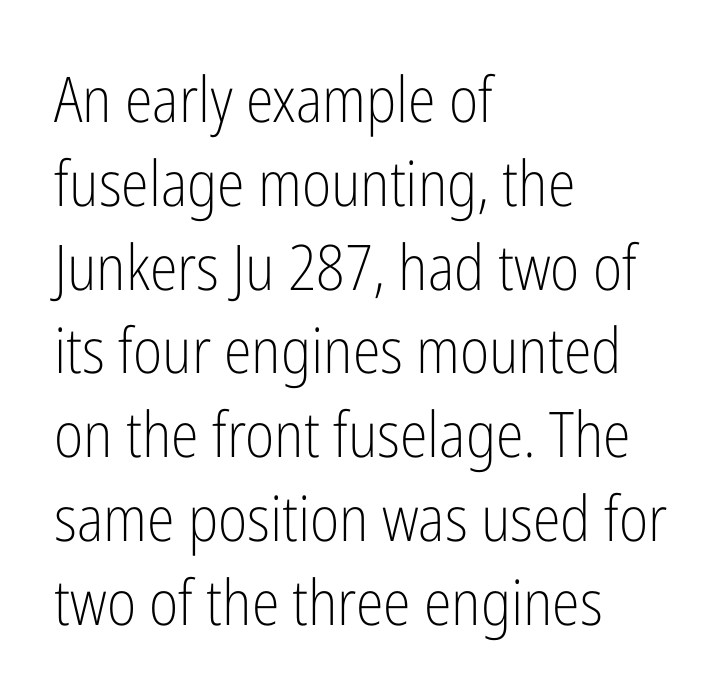
Teacher's note: observe the even left margin — that is flush-left alignment. Bold? No — there's no thickening of the strokes. Baseline-to-baseline distance is the conventional proportion of letter height. The face used here is proportionally spaced, like ordinary book or web type. It's the straight-up-and-down kind of type.
